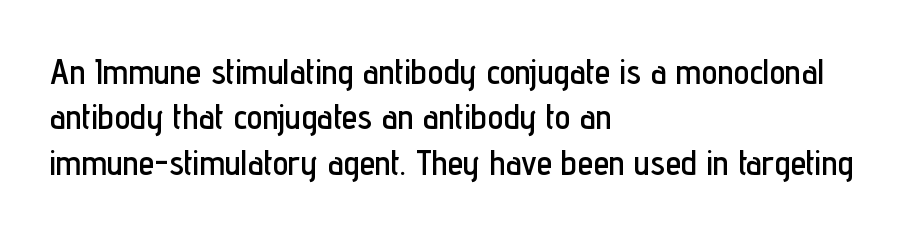
The face used here is proportionally spaced, like ordinary book or web type. Inter-character spacing is left at the font's built-in metrics. The rows are spaced the way most documents space them. Style check: upright. The area under the type is left untouched.
